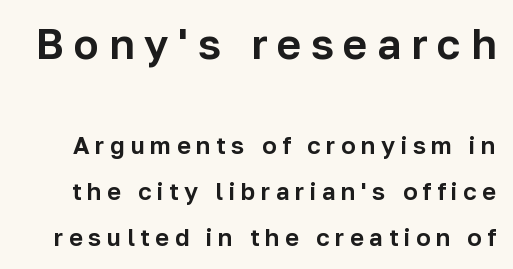
Q: Is the text italic (slanted)? A: No, it is upright.
Q: Is the typeface a serif or a sans-serif typeface? A: Sans-serif.
Q: Is the text underlined? A: No.
Q: Is the spacing between letters normal or unusually wide? A: Unusually wide.
Q: Is the spacing between lines tight, normal or loose? A: Loose.
Q: Which block of text is set in a larger size, the first (top) or the second (bottom)? A: The first (top) one.
Q: Width (condensed, normal, or wide)? A: Normal.
Q: Stroke contrast? A: Low.
Q: x-height? A: Medium.
Q: Monospaced? A: No.
